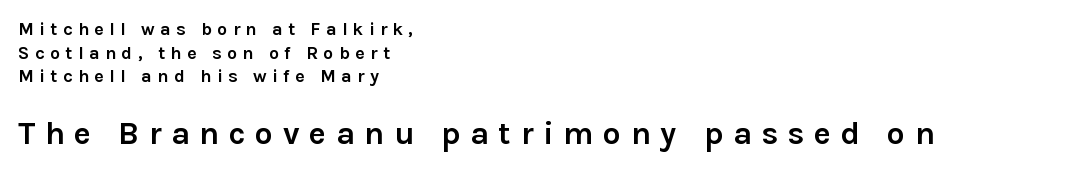
Q: Is the text bold? A: Yes.
Q: Is the text italic (slanted)? A: No, it is upright.
Q: Is the typeface a serif or a sans-serif typeface? A: Sans-serif.
Q: Is the text underlined? A: No.
Q: How is the paragraph aligned? A: Left-aligned.
Q: Is the spacing between letters normal or unusually wide? A: Unusually wide.
Q: Is the spacing between lines tight, normal or loose? A: Normal.
Q: Which block of text is set in a larger size, the first (top) or the second (bottom)? A: The second (bottom) one.
Q: Width (condensed, normal, or wide)? A: Normal.
Q: Stroke contrast? A: Low.
Q: x-height? A: Medium.
Q: Monospaced? A: No.
